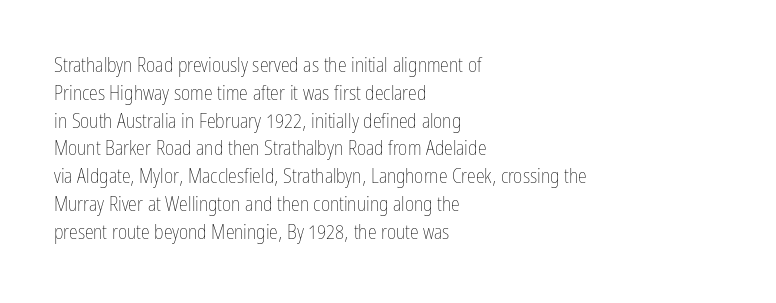
Nothing heavy about these letters — not bold at all. Compared with a centered layout, this one pins lines to the left instead. Spacing between characters is what you'd get straight out of the box. Posture: vertical. Anything drawn beneath the words? Only blank space.
